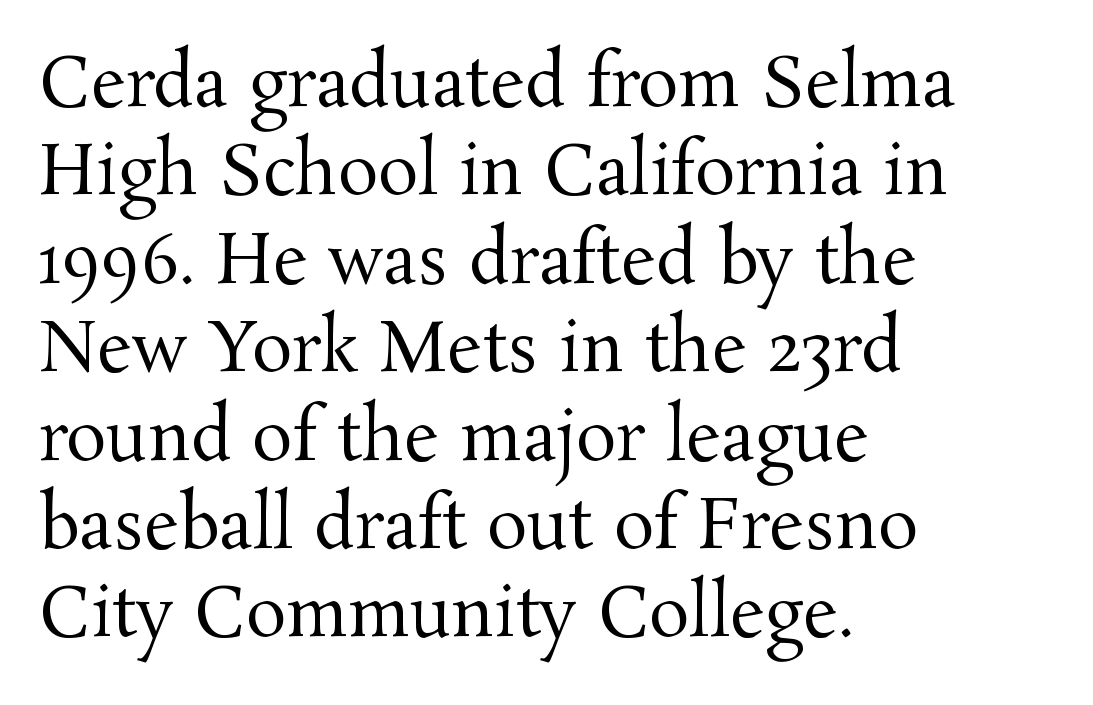
The foot of each line stays bare and open. These lines are rendered in a variable-pitch font. A typesetter would label this face a serif. The lines are quadded left.
